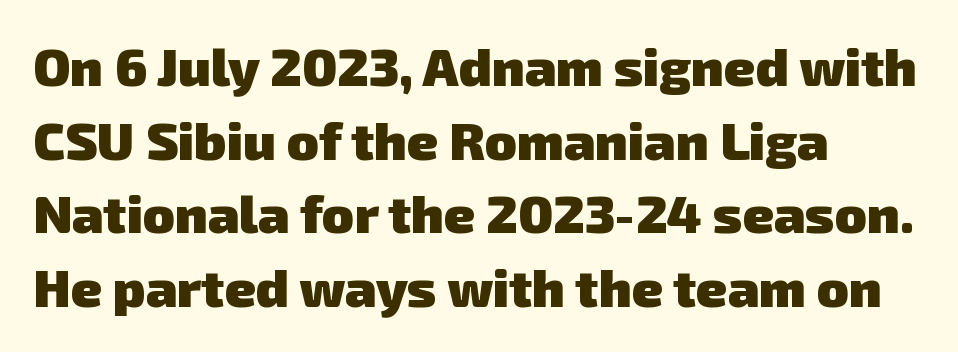
Letters rest on an invisible, unmarked baseline. Each word holds together tightly as a unit, with standard inter-letter gaps. Looks like regular typesetting: each glyph gets only the width it needs. The block of text has a typical density, with ordinary space between rows. No feet cap the strokes, marking this as sans-serif type.
